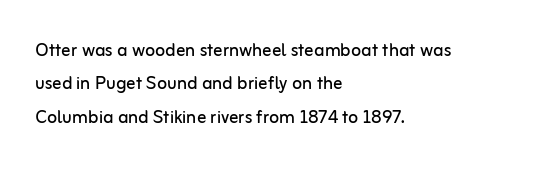
The image shows 23 px text type, upright; set left-aligned, normal line spacing (1.45x), normal letter spacing, not underlined.
